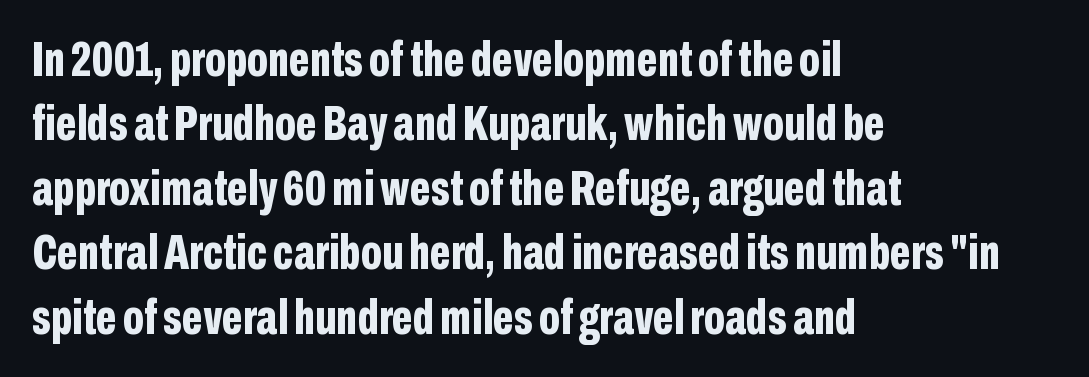
Q: Is the text bold? A: Yes.
Q: Is the text italic (slanted)? A: No, it is upright.
Q: Is the typeface a serif or a sans-serif typeface? A: Sans-serif.
Q: Is the text underlined? A: No.
Q: How is the paragraph aligned? A: Left-aligned.
Q: Is the spacing between letters normal or unusually wide? A: Normal.
Q: Is the spacing between lines tight, normal or loose? A: Normal.
Q: Width (condensed, normal, or wide)? A: Condensed.
Q: Stroke contrast? A: Low.
Q: x-height? A: Medium.
Q: Monospaced? A: No.
